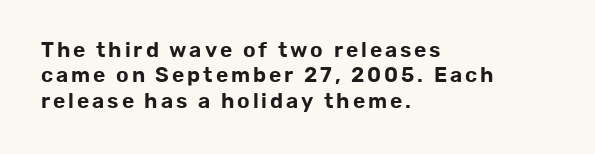
Q: Is the text italic (slanted)? A: No, it is upright.
Q: Is the text underlined? A: No.
Q: How is the paragraph aligned? A: Left-aligned.
